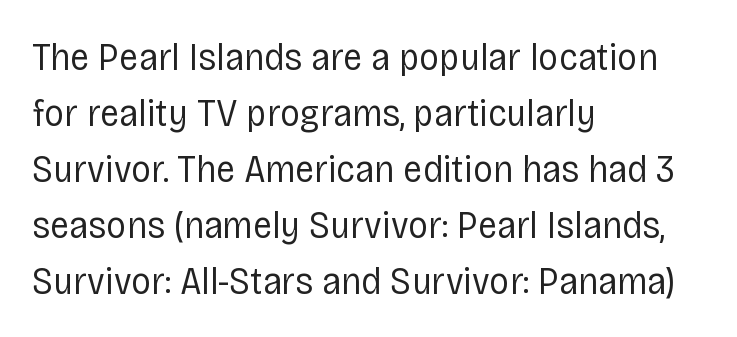
Q: Is the text bold? A: No.
Q: Is the text italic (slanted)? A: No, it is upright.
Q: Is the typeface a serif or a sans-serif typeface? A: Sans-serif.
Q: Is the text underlined? A: No.
Q: How is the paragraph aligned? A: Left-aligned.
Q: Is the spacing between letters normal or unusually wide? A: Normal.
Q: Is the spacing between lines tight, normal or loose? A: Normal.
Q: Width (condensed, normal, or wide)? A: Condensed.
Q: Stroke contrast? A: Low.
Q: x-height? A: Large.
Q: Monospaced? A: No.
